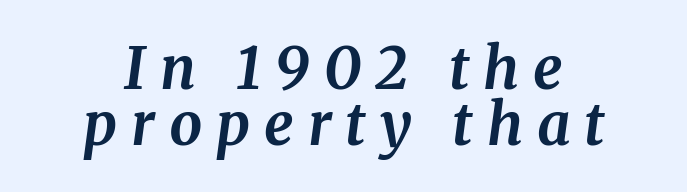
{"serif": "yes", "italic": "yes", "lean": "right", "slant_degrees": 8, "bold": "yes", "weight": "bold", "width": "normal", "stroke_contrast": "medium", "x_height": "medium", "monospaced": "no", "underline": "no", "align": "center", "line_spacing": "tight", "line_spacing_ratio": 0.96, "letter_spacing": "wide", "letter_spacing_em": 0.24, "glyph_px": 58}
